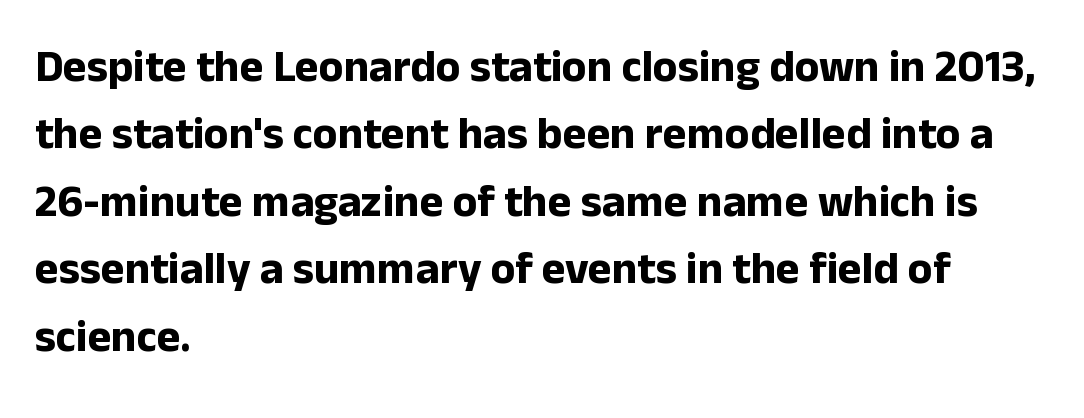
{"serif": "no", "italic": "no", "bold": "yes", "weight": "bold", "width": "normal", "stroke_contrast": "low", "x_height": "medium", "monospaced": "no", "underline": "no", "align": "left", "line_spacing": "normal", "line_spacing_ratio": 1.5, "letter_spacing": "normal", "letter_spacing_em": 0.0, "glyph_px": 45}
